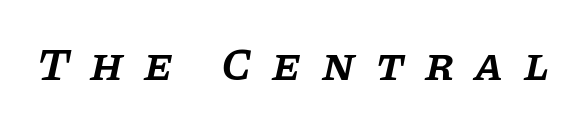
The image shows 47 px semibold serif type, italic (leaning right); set unusually wide letter spacing (+0.44 em), not underlined; low stroke contrast and a large x-height.
